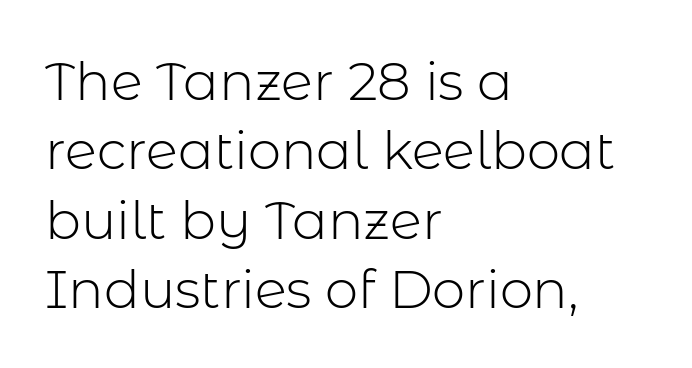
The passage shown stacks its lines at a standard gap. In CSS terms this would be text-align: left. Glance below the letters and you will spot only blank space. I'd call this a sans setting — the letters go barefoot. Letters have the restrained weight of plain body copy at most. Tall strokes in this sample are plumb rather than angled.
